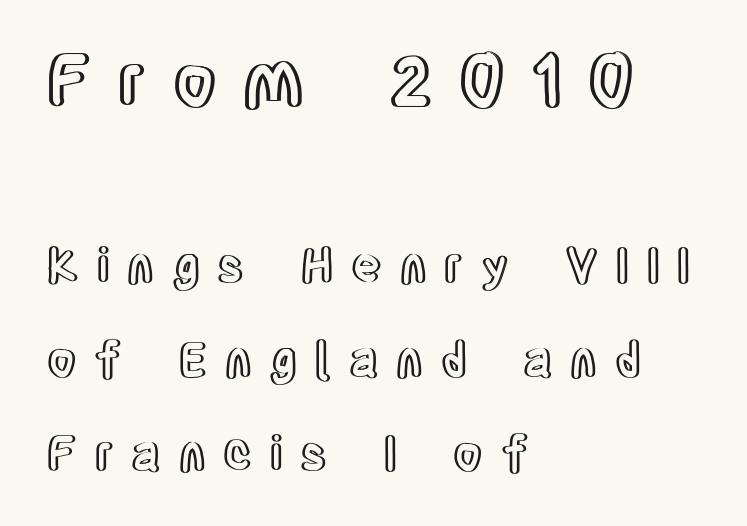
The lettering holds an erect, upright posture throughout. Quick note: underline off. The letters in the upper block stand taller than those in the block below. Compared with typical paragraphs, the rows here are farther apart. Inter-character spacing is expanded well beyond the font's built-in metrics.
